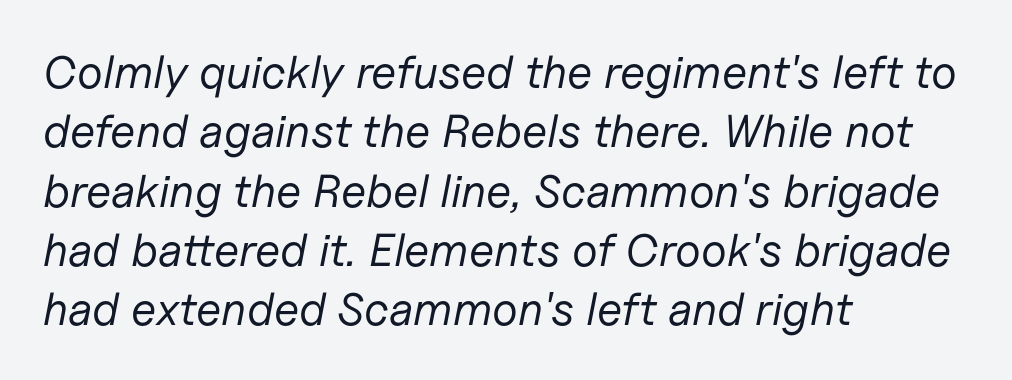
The image shows 46 px regular-weight type, italic (leaning right); set left-aligned, normal line spacing (1.29x), normal letter spacing, not underlined; low stroke contrast and a medium x-height.
